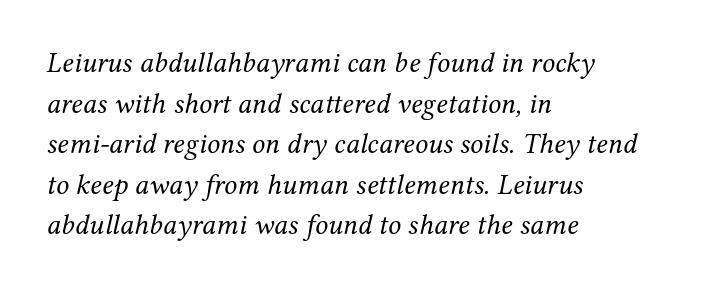
There is no visible air inserted between adjacent glyphs. Stems and bowls with no extra thickness — not bold. This sample keeps an unexceptional amount of space between lines. You could not count columns in this text — the font is proportionally spaced.
